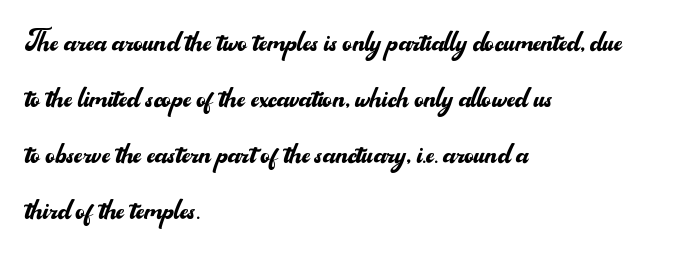
The image shows 36 px regular-weight sans-serif type; set left-aligned, normal line spacing (1.56x), normal letter spacing, not underlined; medium stroke contrast and a small x-height.
